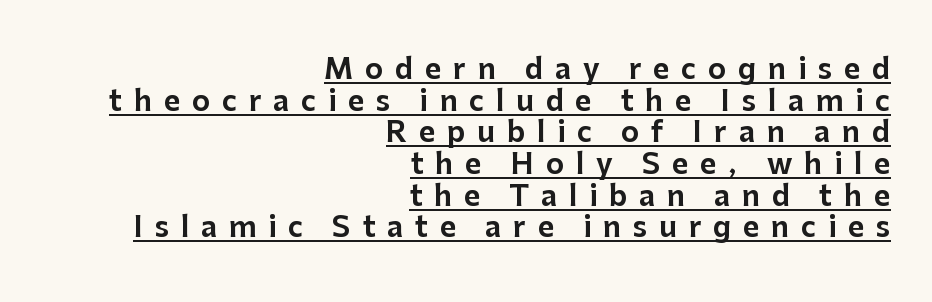
{"serif": "no", "italic": "no", "width": "normal", "stroke_contrast": "low", "x_height": "medium", "monospaced": "no", "underline": "yes", "align": "right", "line_spacing": "tight", "line_spacing_ratio": 1.13, "letter_spacing": "wide", "letter_spacing_em": 0.42, "glyph_px": 28}
